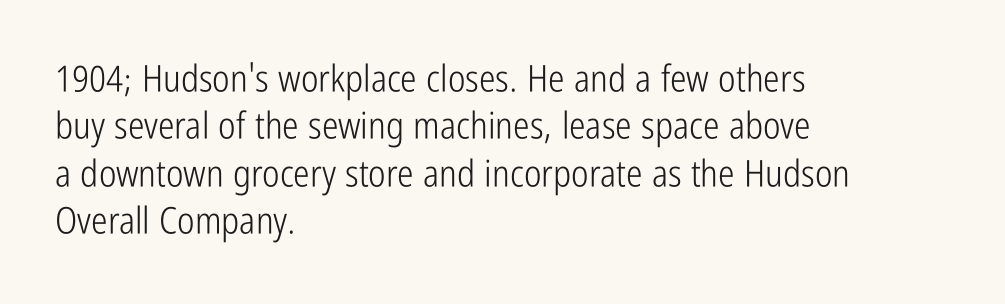
The image shows 37 px light, condensed sans-serif type, upright; set left-aligned, normal line spacing (1.28x), normal letter spacing, not underlined; low stroke contrast and a medium x-height.
